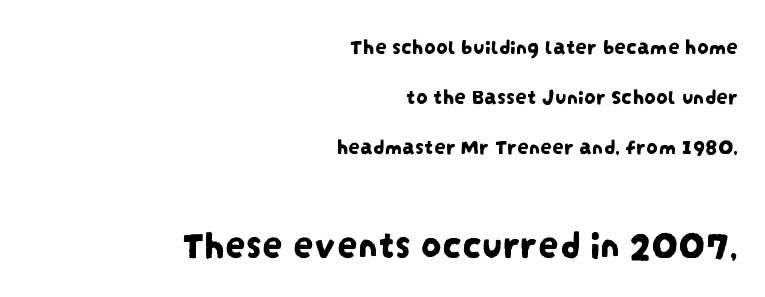
The image shows 41 px condensed sans-serif type; set right-aligned, loose line spacing (2.17x), normal letter spacing, not underlined; the second (bottom) block is 1.78x larger; low stroke contrast and a large x-height.
